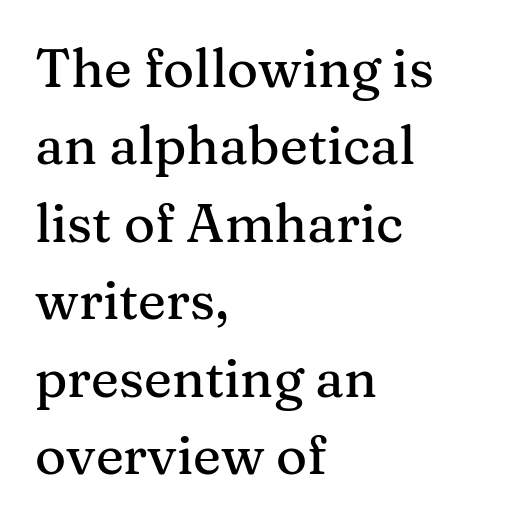
This sample uses an upright cut, with every glyph sitting square on the baseline. The letters advance in unequal steps, a hallmark of proportional type. Regular leading. I'd call this a serif setting — the letters wear small feet.
